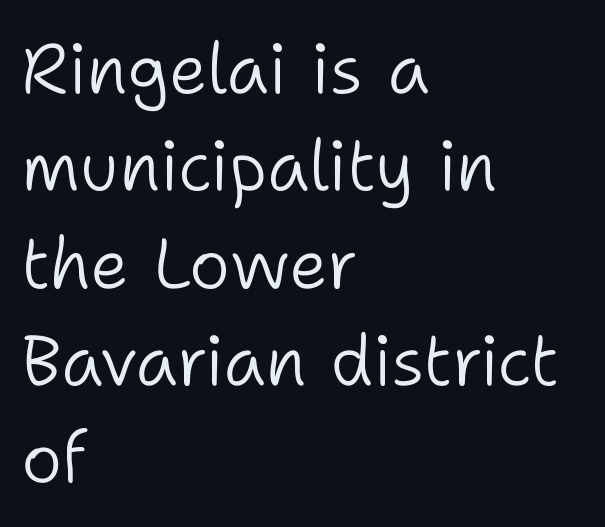
The image shows 70 px light sans-serif type, upright; set left-aligned, normal line spacing (1.39x), normal letter spacing, not underlined; low stroke contrast and a medium x-height.
